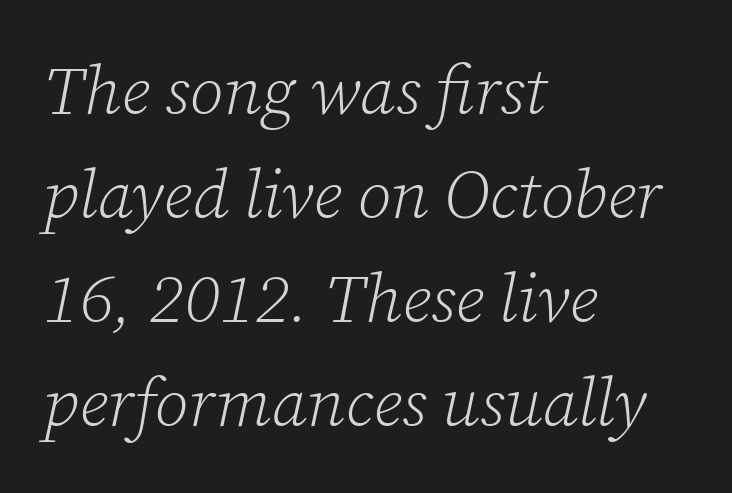
Q: Is the text bold? A: No.
Q: Is the text italic (slanted)? A: Yes, it leans right by about 12 degrees.
Q: Is the typeface a serif or a sans-serif typeface? A: Serif.
Q: Is the text underlined? A: No.
Q: How is the paragraph aligned? A: Left-aligned.
Q: Is the spacing between letters normal or unusually wide? A: Normal.
Q: Is the spacing between lines tight, normal or loose? A: Normal.
Q: Width (condensed, normal, or wide)? A: Normal.
Q: Stroke contrast? A: Low.
Q: x-height? A: Medium.
Q: Monospaced? A: No.
